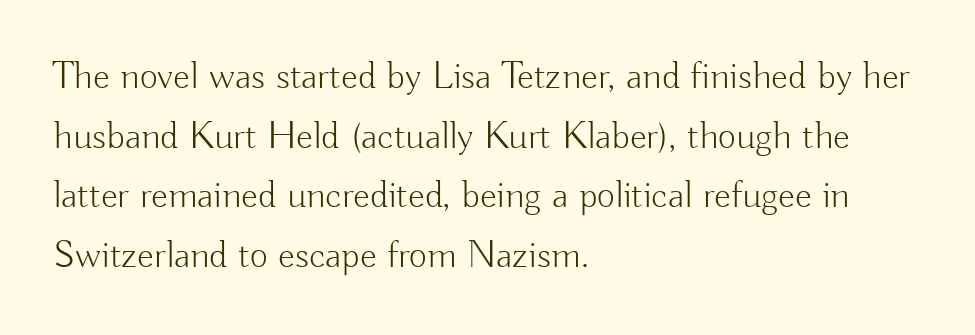
The image shows 39 px light sans-serif type, upright; set left-aligned, normal line spacing (1.53x), normal letter spacing, not underlined; low stroke contrast and a small x-height.
